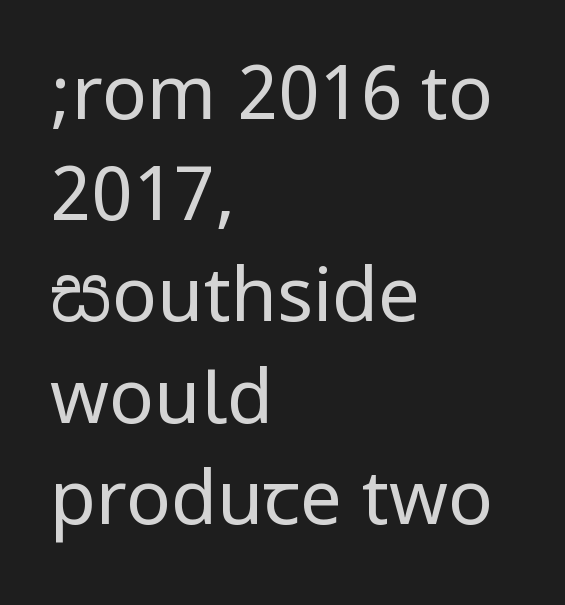
{"serif": "no", "italic": "no", "bold": "no", "weight": "regular", "width": "condensed", "stroke_contrast": "low", "underline": "no", "align": "left", "line_spacing": "normal", "line_spacing_ratio": 1.35, "letter_spacing": "normal", "letter_spacing_em": 0.0, "glyph_px": 75}
